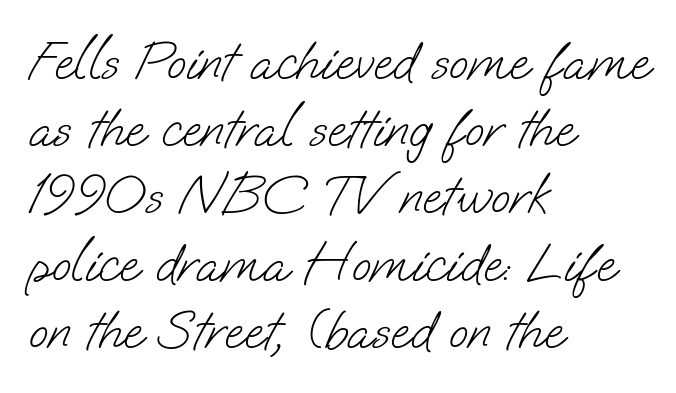
{"serif": "no", "bold": "no", "weight": "light", "width": "normal", "stroke_contrast": "low", "x_height": "small", "monospaced": "no", "underline": "no", "align": "left", "line_spacing_ratio": 1.2, "letter_spacing": "normal", "letter_spacing_em": 0.0, "glyph_px": 56}
